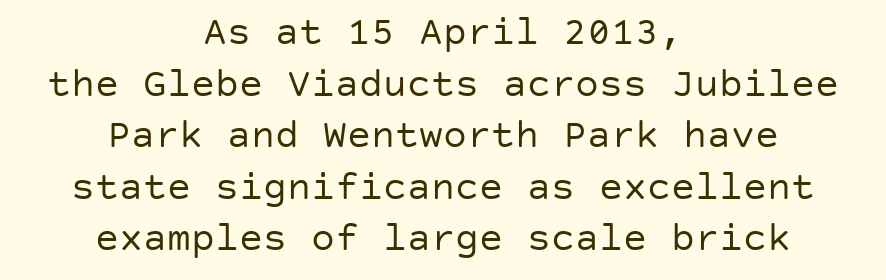
The image shows 40 px regular-weight sans-serif type, upright; set centered, normal line spacing (1.29x), normal letter spacing, not underlined; low stroke contrast and a large x-height.
